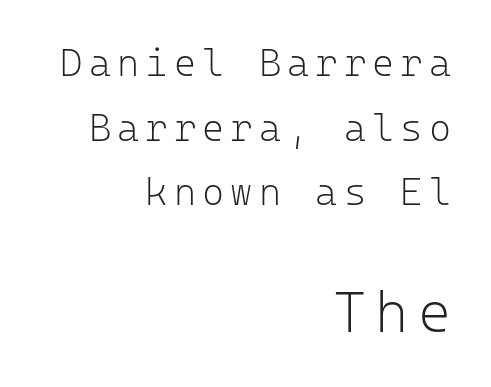
{"serif": "no", "italic": "no", "bold": "no", "weight": "light", "width": "normal", "stroke_contrast": "low", "x_height": "medium", "monospaced": "yes", "underline": "no", "align": "right", "line_spacing": "normal", "line_spacing_ratio": 1.7, "larger_block": "second", "size_ratio": 1.5, "glyph_px": 57}
